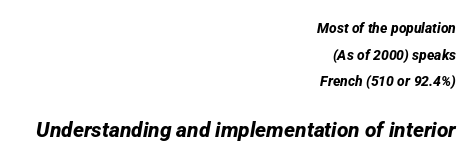
The image shows 21 px bold type; set right-aligned, loose line spacing (1.91x), normal letter spacing, not underlined; the second (bottom) block is 1.5x larger.
